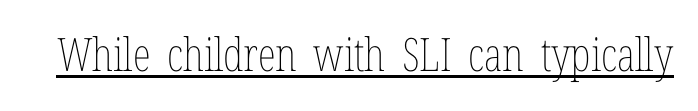
{"italic": "no", "bold": "no", "weight": "thin", "width": "condensed", "stroke_contrast": "low", "x_height": "medium", "monospaced": "no", "underline": "yes", "letter_spacing": "normal", "letter_spacing_em": 0.0, "glyph_px": 46}
